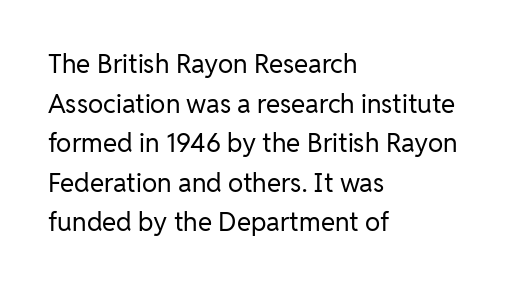
Q: Is the text bold? A: No.
Q: Is the text italic (slanted)? A: No, it is upright.
Q: Is the text underlined? A: No.
Q: How is the paragraph aligned? A: Left-aligned.
Q: Is the spacing between letters normal or unusually wide? A: Normal.
Q: Is the spacing between lines tight, normal or loose? A: Normal.
